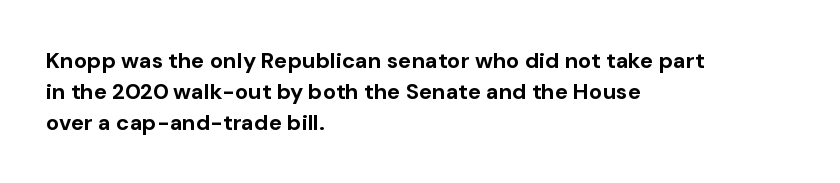
{"italic": "no", "bold": "yes", "underline": "no", "align": "left", "line_spacing": "normal", "line_spacing_ratio": 1.4, "letter_spacing": "normal", "letter_spacing_em": 0.0, "glyph_px": 22}
